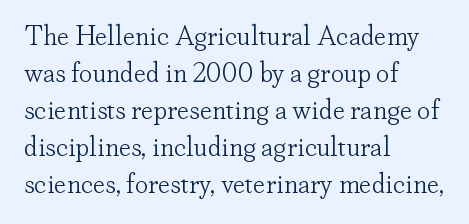
{"italic": "no", "bold": "no", "underline": "no", "align": "left", "line_spacing": "normal", "line_spacing_ratio": 1.37, "letter_spacing": "normal", "letter_spacing_em": 0.0, "glyph_px": 27}
